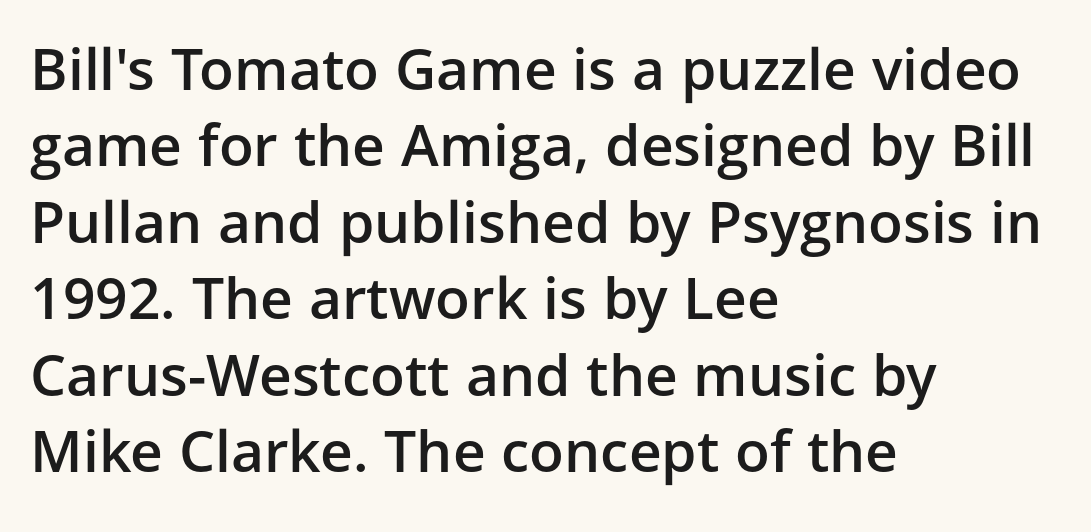
Q: Is the text bold? A: Semi-bold.
Q: Is the text italic (slanted)? A: No, it is upright.
Q: Is the typeface a serif or a sans-serif typeface? A: Sans-serif.
Q: Is the text underlined? A: No.
Q: How is the paragraph aligned? A: Left-aligned.
Q: Is the spacing between letters normal or unusually wide? A: Normal.
Q: Is the spacing between lines tight, normal or loose? A: Normal.
Q: Width (condensed, normal, or wide)? A: Normal.
Q: Stroke contrast? A: Low.
Q: x-height? A: Medium.
Q: Monospaced? A: No.
